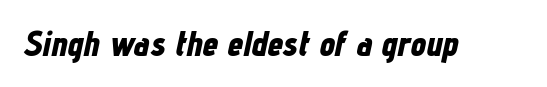
{"italic": "yes", "lean": "right", "slant_degrees": 12, "bold": "yes", "weight": "bold", "width": "condensed", "stroke_contrast": "low", "x_height": "medium", "monospaced": "no", "underline": "no", "letter_spacing": "normal", "letter_spacing_em": 0.0, "glyph_px": 35}
